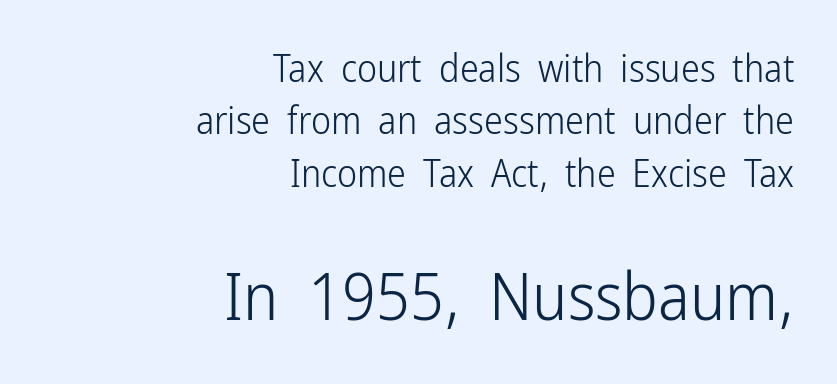
Q: Is the text bold? A: No.
Q: Is the text italic (slanted)? A: No, it is upright.
Q: Is the typeface a serif or a sans-serif typeface? A: Sans-serif.
Q: Is the text underlined? A: No.
Q: How is the paragraph aligned? A: Right-aligned.
Q: Is the spacing between letters normal or unusually wide? A: Normal.
Q: Is the spacing between lines tight, normal or loose? A: Normal.
Q: Which block of text is set in a larger size, the first (top) or the second (bottom)? A: The second (bottom) one.
Q: Width (condensed, normal, or wide)? A: Condensed.
Q: Stroke contrast? A: Low.
Q: x-height? A: Medium.
Q: Monospaced? A: No.
